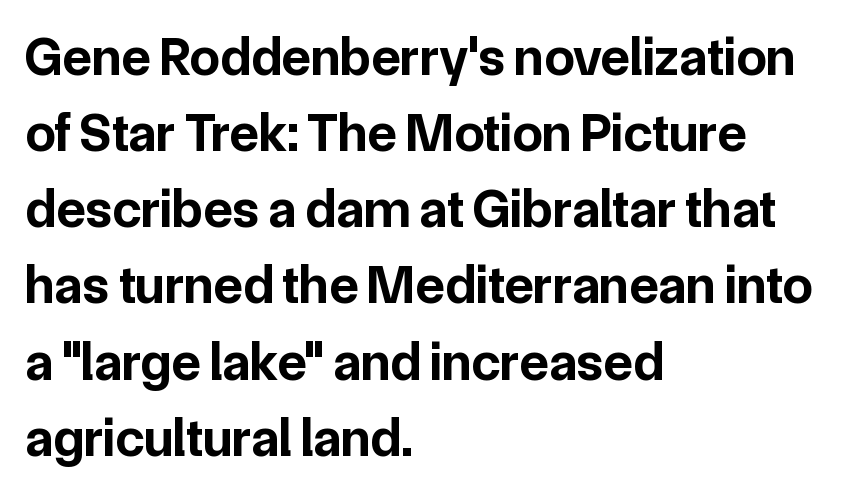
The sample has been set heavy, in full bold. A sans-serif font was chosen for this passage. Posture: vertical. A normal amount of white space separates one row of letters from the next. Decoration check: the copy has no underline.
